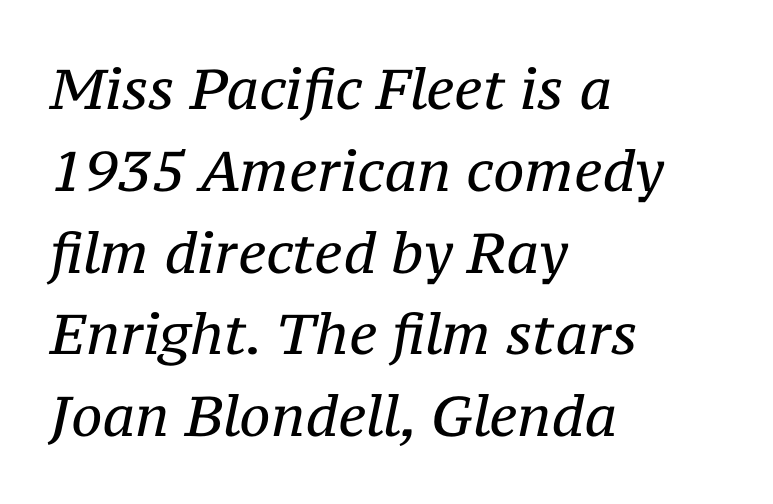
{"serif": "yes", "italic": "yes", "lean": "right", "slant_degrees": 12, "bold": "no", "weight": "regular", "width": "normal", "stroke_contrast": "medium", "x_height": "medium", "monospaced": "no", "underline": "no", "align": "left", "line_spacing": "normal", "line_spacing_ratio": 1.46, "letter_spacing": "normal", "letter_spacing_em": 0.0, "glyph_px": 56}
